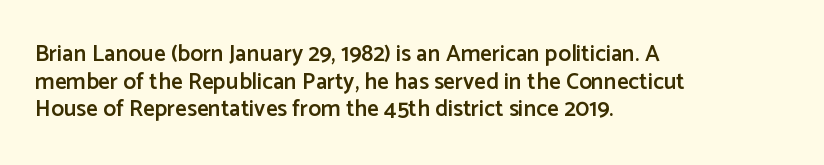
{"italic": "no", "bold": "semi", "underline": "no", "align": "left", "line_spacing_ratio": 1.2, "letter_spacing": "normal", "letter_spacing_em": 0.0, "glyph_px": 23}
